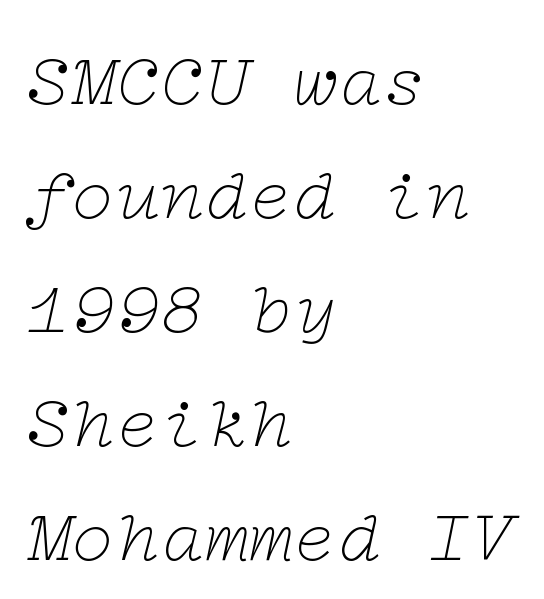
The image shows 74 px thin, wide serif type, italic (leaning right); set left-aligned, normal line spacing (1.54x), normal letter spacing, not underlined; low stroke contrast and a medium x-height.
